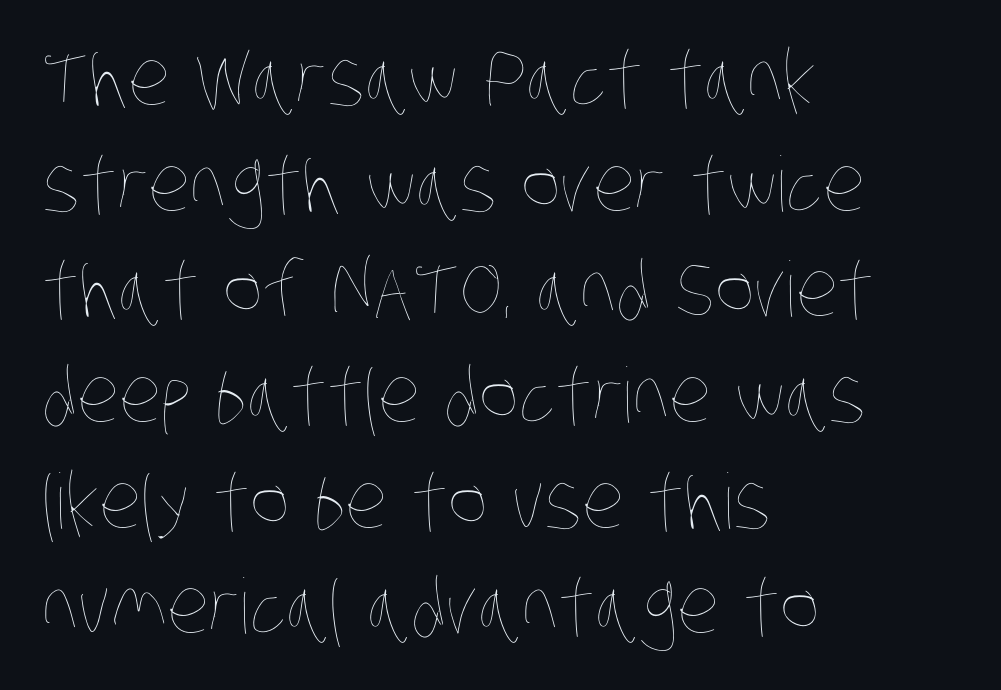
Q: Is the text bold? A: No.
Q: Is the text underlined? A: No.
Q: How is the paragraph aligned? A: Left-aligned.
Q: Is the spacing between letters normal or unusually wide? A: Normal.
Q: Is the spacing between lines tight, normal or loose? A: Normal.
Q: Width (condensed, normal, or wide)? A: Condensed.
Q: Stroke contrast? A: Low.
Q: x-height? A: Large.
Q: Monospaced? A: No.
